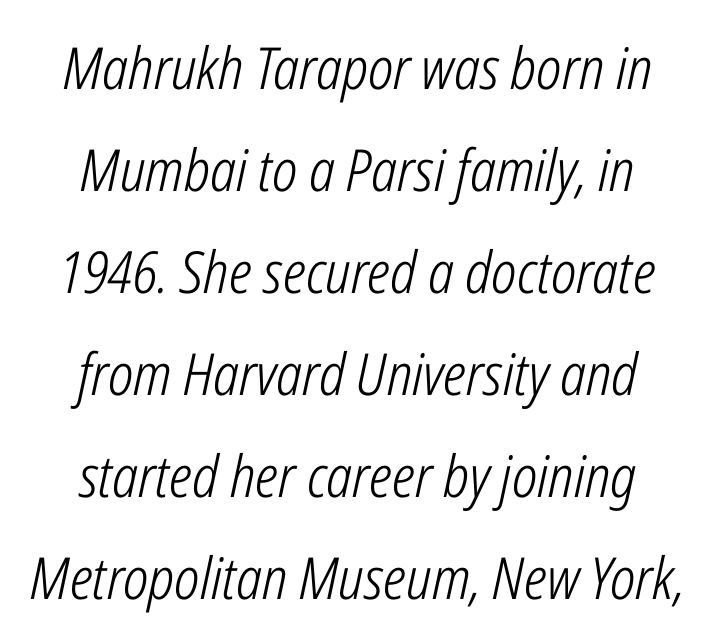
Q: Is the text bold? A: No.
Q: Is the text italic (slanted)? A: Yes, it leans right by about 12 degrees.
Q: Is the text underlined? A: No.
Q: How is the paragraph aligned? A: Centered.
Q: Is the spacing between letters normal or unusually wide? A: Normal.
Q: Width (condensed, normal, or wide)? A: Condensed.
Q: Stroke contrast? A: Low.
Q: x-height? A: Medium.
Q: Monospaced? A: No.
